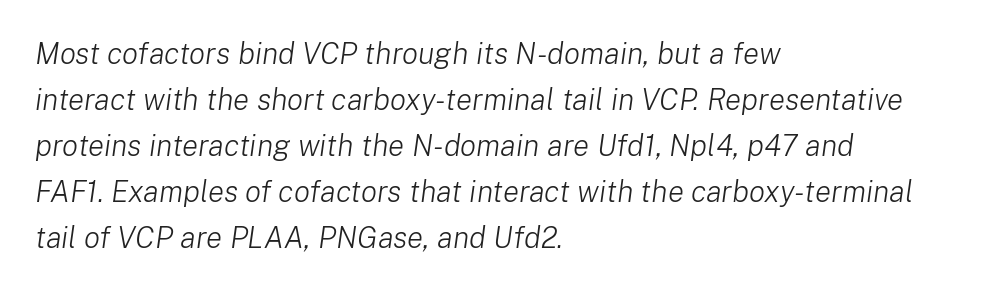
The image shows 30 px light type, italic (leaning right); set left-aligned, normal line spacing (1.53x), normal letter spacing, not underlined; low stroke contrast and a medium x-height.
